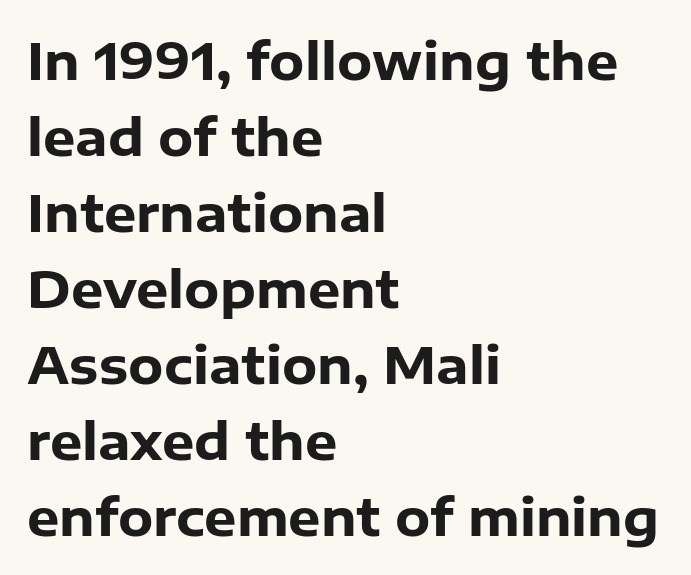
If you drew a line through each stem, it would be perfectly vertical. A sans-serif font was chosen for this passage. Does the weight exceed regular? Yes, all the way to bold. No extra tracking has been applied to these lines. This sample has the flowing, uneven cadence of proportional lettering.
